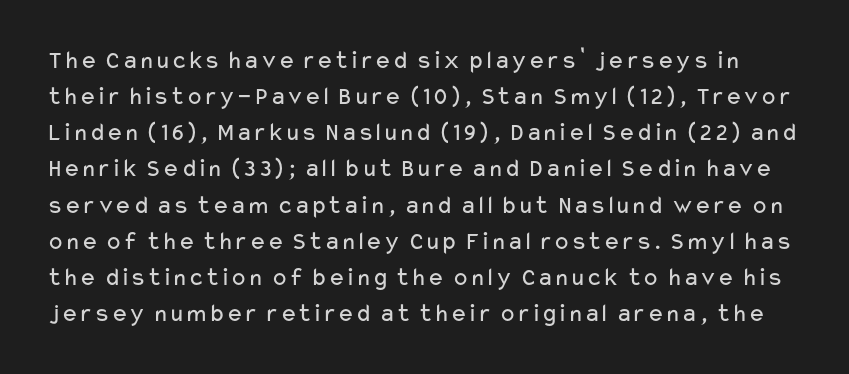
{"italic": "no", "bold": "no", "underline": "no", "line_spacing": "normal", "line_spacing_ratio": 1.39, "letter_spacing": "normal", "letter_spacing_em": 0.0, "glyph_px": 26}
